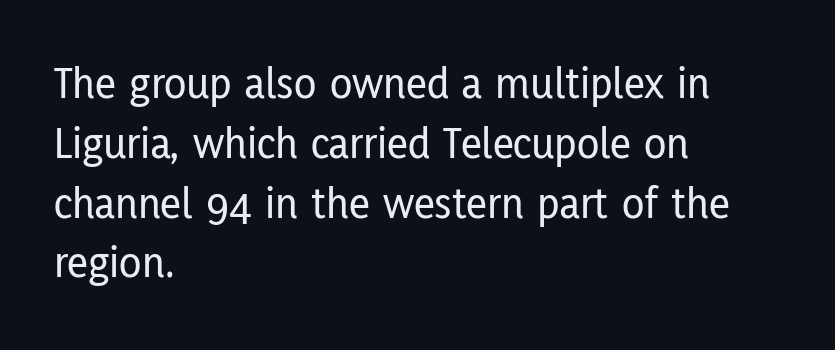
{"serif": "no", "italic": "no", "width": "condensed", "stroke_contrast": "low", "x_height": "medium", "monospaced": "no", "underline": "no", "align": "left", "line_spacing": "normal", "line_spacing_ratio": 1.3, "letter_spacing": "normal", "letter_spacing_em": 0.0, "glyph_px": 46}
